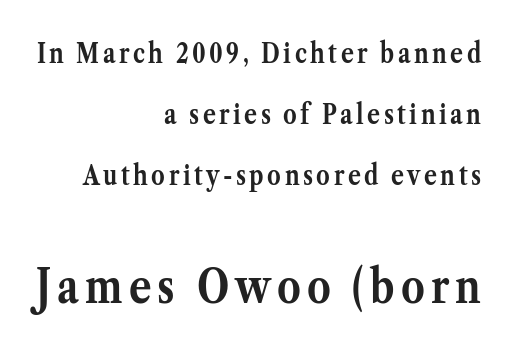
{"serif": "yes", "italic": "no", "bold": "yes", "weight": "semibold", "width": "normal", "stroke_contrast": "medium", "x_height": "medium", "monospaced": "no", "underline": "no", "align": "right", "line_spacing": "loose", "line_spacing_ratio": 2.26, "larger_block": "second", "size_ratio": 1.74, "glyph_px": 47}
